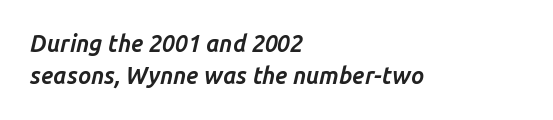
Compared with an ordinary text face, these strokes are far heavier — a full bold. The letters are slanted; this is an italic face. Is the letter spacing exaggerated? No — it looks like the ordinary default. The designer left line spacing at the default. Clear beneath every line of the passage.
